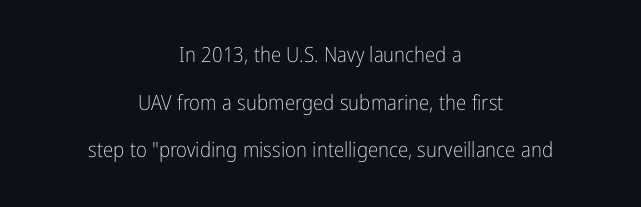
The image shows 21 px text type, upright; set centered, loose line spacing (2.27x), normal letter spacing, not underlined.
